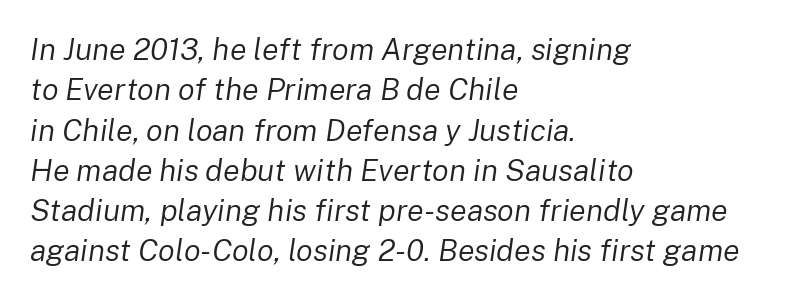
Q: Is the text bold? A: No.
Q: Is the text italic (slanted)? A: Yes, it leans right by about 8 degrees.
Q: Is the text underlined? A: No.
Q: How is the paragraph aligned? A: Left-aligned.
Q: Is the spacing between letters normal or unusually wide? A: Normal.
Q: Is the spacing between lines tight, normal or loose? A: Normal.
Q: Width (condensed, normal, or wide)? A: Normal.
Q: Stroke contrast? A: Low.
Q: x-height? A: Medium.
Q: Monospaced? A: No.
